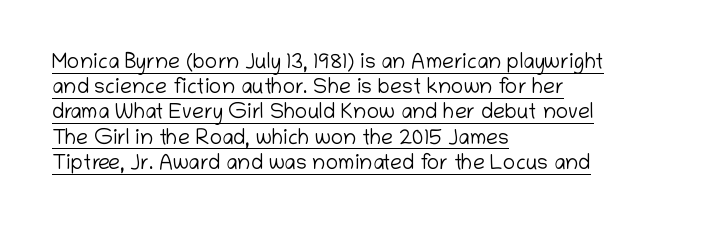
Q: Is the text bold? A: No.
Q: Is the text italic (slanted)? A: No, it is upright.
Q: Is the text underlined? A: Yes.
Q: How is the paragraph aligned? A: Left-aligned.
Q: Is the spacing between letters normal or unusually wide? A: Normal.
